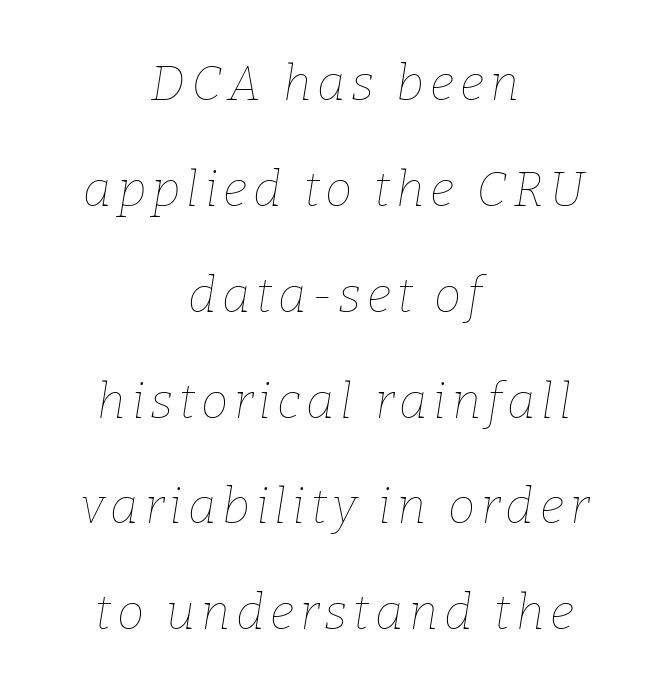
The image shows 49 px thin type, italic (leaning right); set centered, loose line spacing (2.16x), not underlined; low stroke contrast and a medium x-height.
